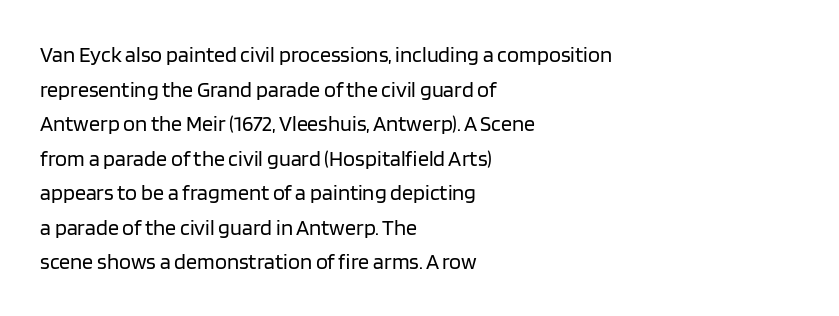
Which margin do the lines hug? The left one — the right edge is uneven. This is roman type, the default non-slanted kind. Summary of vertical rhythm: regular, with standard interline spacing. These glyphs show unthickened strokes, regular width or finer. The rendering keeps characters at their native spacing. The gap between lines stays unmarked.
